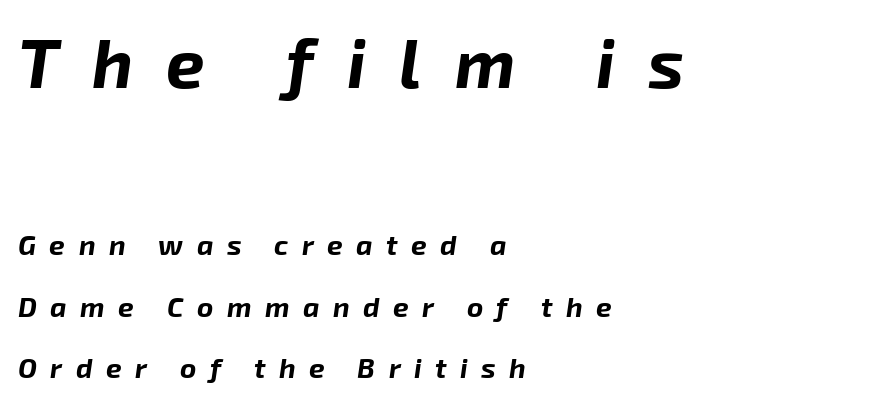
Emphasis by weight is at full strength: bold. Looks like regular typesetting: each glyph gets only the width it needs. Quick note: interline space is abundant. The space beneath each line is pristine and unruled. A typesetter would call this heavily tracked-out type.
